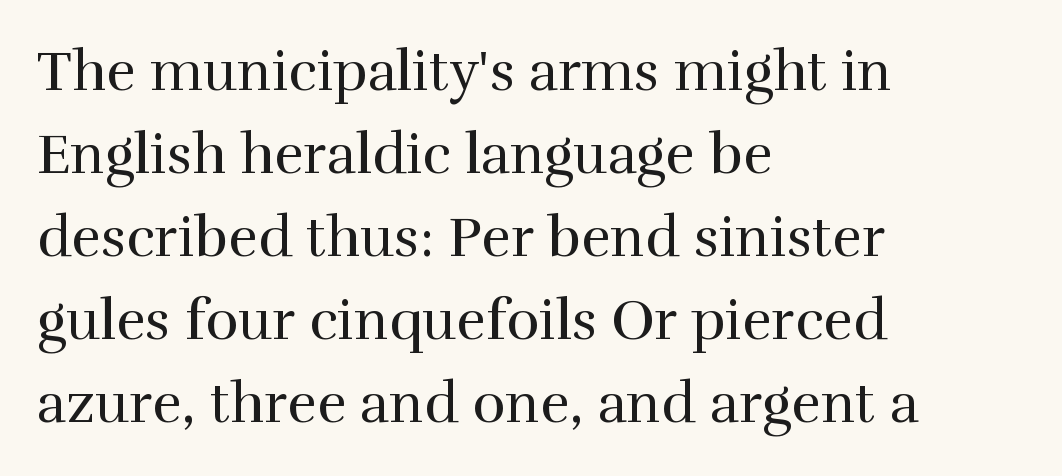
The gap between lines stays unmarked. Here the glyphs are tracked normally, forming tight word shapes. Think of a printed novel: that variable character pitch is what you see here. The specimen reads as upright at a glance. The letterforms sit at book weight or below.
